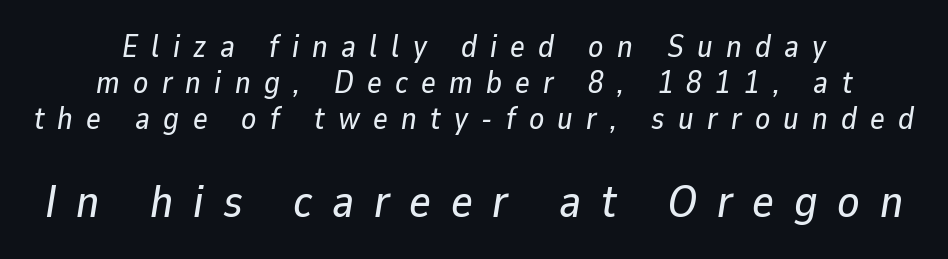
The image shows 46 px text type, italic (leaning right); set centered, line spacing 1.16x, unusually wide letter spacing (+0.43 em), not underlined; the second (bottom) block is 1.48x larger; low stroke contrast and a medium x-height.
